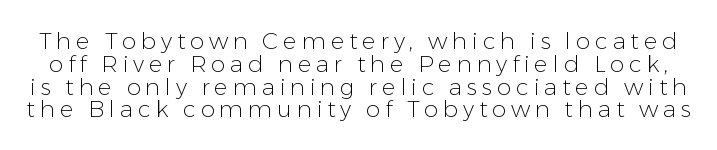
Q: Is the text bold? A: No.
Q: Is the text italic (slanted)? A: No, it is upright.
Q: Is the text underlined? A: No.
Q: Is the spacing between letters normal or unusually wide? A: Unusually wide.
Q: Is the spacing between lines tight, normal or loose? A: Tight.
